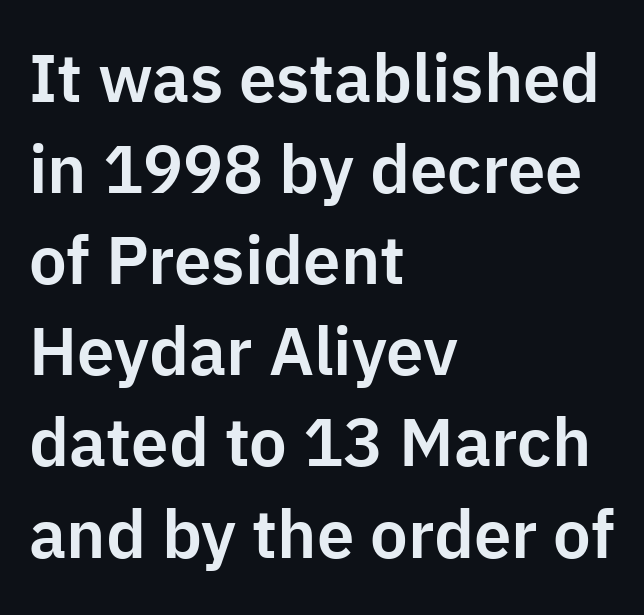
The image shows 67 px sans-serif type, upright; set left-aligned, normal line spacing (1.36x), normal letter spacing, not underlined; low stroke contrast and a medium x-height.
